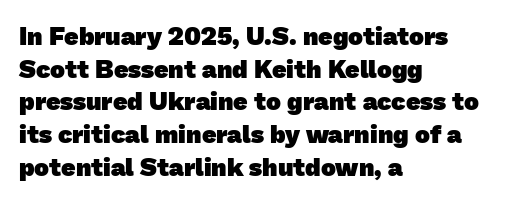
The image shows 25 px bold type; set left-aligned, normal line spacing (1.31x), normal letter spacing, not underlined.
